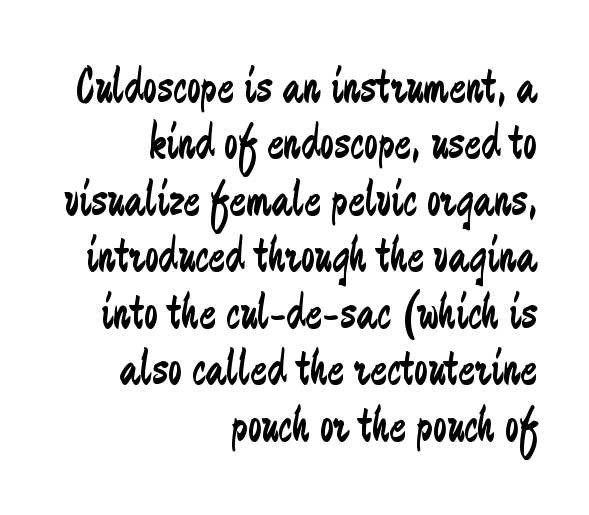
Successive baselines arrive quickly, one right under another. Serifs: no, the terminals of the letterforms are clean. The area under the type is left untouched. Caption: face not bold, strokes unweighted. A student would call this right alignment; a typographer would say flush right, rag left.
